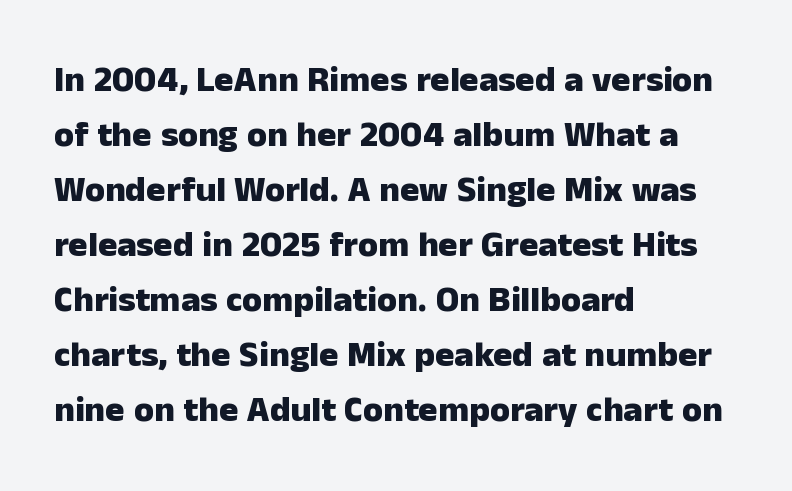
{"serif": "no", "italic": "no", "bold": "yes", "weight": "heavy", "width": "normal", "stroke_contrast": "low", "x_height": "medium", "monospaced": "no", "underline": "no", "align": "left", "line_spacing": "normal", "line_spacing_ratio": 1.53, "letter_spacing": "normal", "letter_spacing_em": 0.0, "glyph_px": 36}
